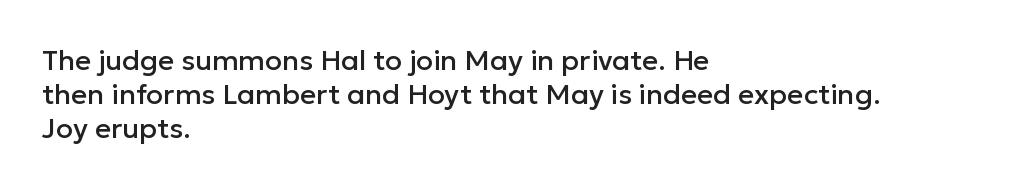
Leftover space on each line is placed entirely after the last word. Default kerning and tracking; the words read as compact shapes. A bare baseline throughout the passage. Looks like regular typesetting: each glyph gets only the width it needs. Stroke terminals: plain, sans-serif.
